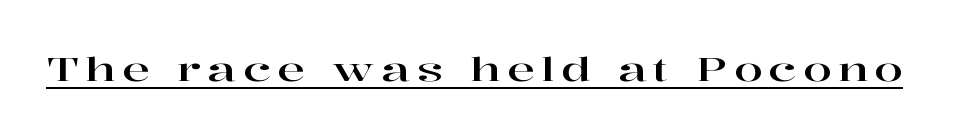
Q: Is the text italic (slanted)? A: No, it is upright.
Q: Is the typeface a serif or a sans-serif typeface? A: Serif.
Q: Is the text underlined? A: Yes.
Q: Is the spacing between letters normal or unusually wide? A: Unusually wide.
Q: Width (condensed, normal, or wide)? A: Wide.
Q: Stroke contrast? A: High.
Q: x-height? A: Medium.
Q: Monospaced? A: No.
